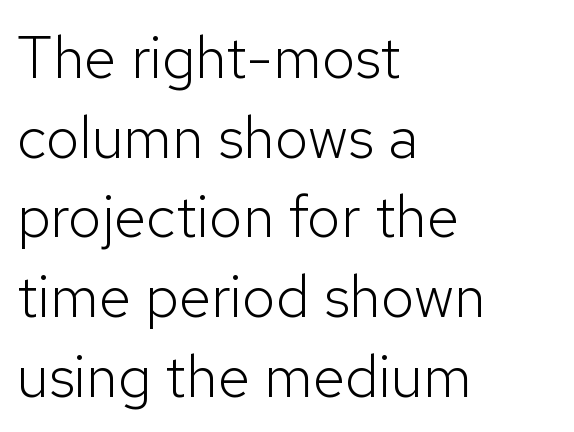
The line texture is even and compact thanks to regular tracking. Posture: vertical. Varying glyph widths throughout — classic text-font behaviour. Summary of vertical rhythm: regular, with standard interline spacing.
